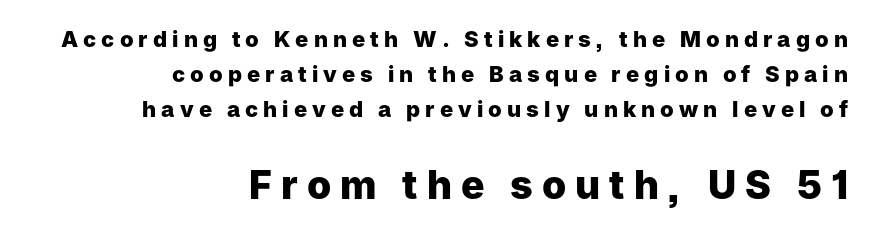
Here the designer chose a conventional face with non-uniform glyph widths. Typographic density is high because the face is bold. The later block is typeset at a bigger size than the earlier block. Rendered with straight, roman letterforms. Which margin do the lines hug? The right one — the left edge is uneven. Words float on clear page, feet unadorned.
